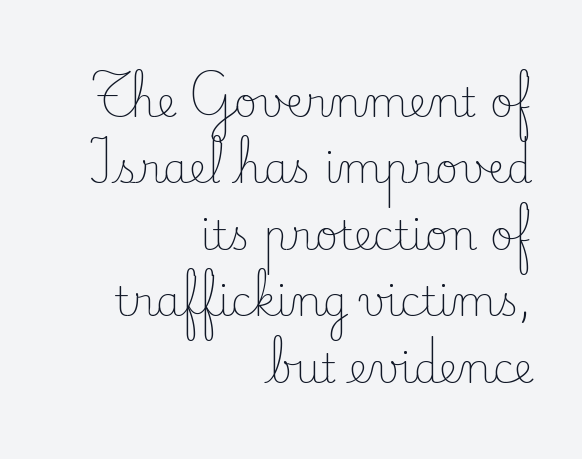
No italicization has been applied; the sample stays upright. The designer went with a serif here, giving each stem small feet. Stems and bowls with no extra thickness — not bold. Students, observe: this is what conventionally led text looks like. This sample uses plain, unmodified letter spacing. Note the varied advance widths — an 'i' is clearly narrower than an 'm'.
